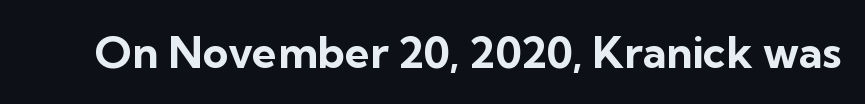
Q: Is the text bold? A: Yes.
Q: Is the text italic (slanted)? A: No, it is upright.
Q: Is the typeface a serif or a sans-serif typeface? A: Sans-serif.
Q: Is the text underlined? A: No.
Q: Is the spacing between letters normal or unusually wide? A: Normal.
Q: Width (condensed, normal, or wide)? A: Normal.
Q: Stroke contrast? A: Low.
Q: x-height? A: Medium.
Q: Monospaced? A: No.
